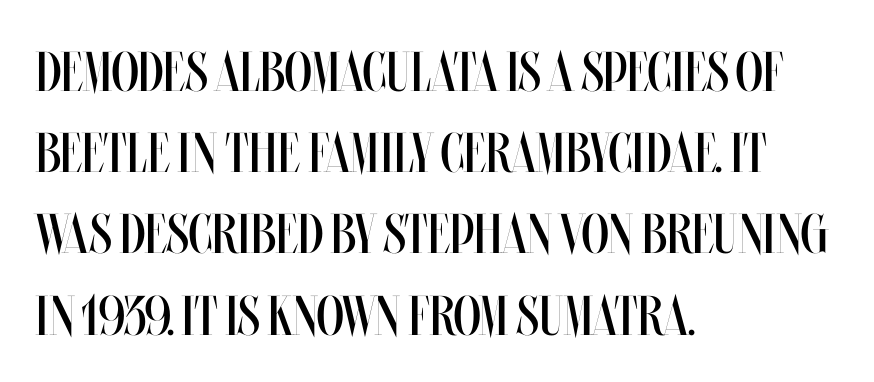
Every row of glyphs begins at an identical x-position on the left. Notice how descenders clear the ascenders below comfortably — that's standard leading. Stroke thickness stays within the range of a standard reading face or lighter. There is no visible air inserted between adjacent glyphs.
